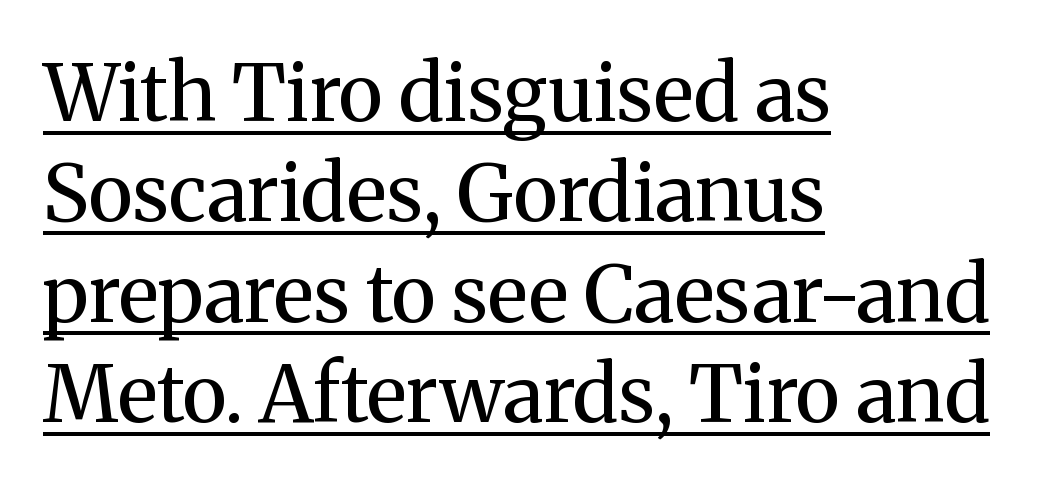
Q: Is the text bold? A: No.
Q: Is the text italic (slanted)? A: No, it is upright.
Q: Is the typeface a serif or a sans-serif typeface? A: Serif.
Q: Is the text underlined? A: Yes.
Q: How is the paragraph aligned? A: Left-aligned.
Q: Is the spacing between letters normal or unusually wide? A: Normal.
Q: Is the spacing between lines tight, normal or loose? A: Normal.
Q: Width (condensed, normal, or wide)? A: Normal.
Q: Stroke contrast? A: Medium.
Q: x-height? A: Medium.
Q: Monospaced? A: No.
